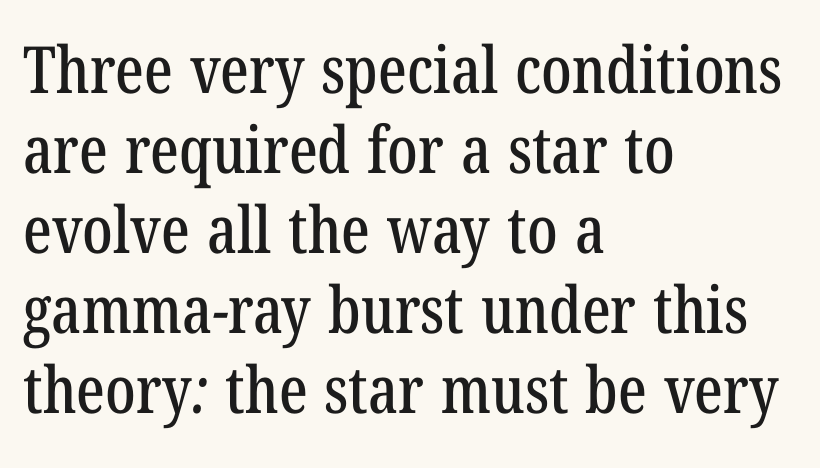
Q: Is the typeface a serif or a sans-serif typeface? A: Serif.
Q: Is the text underlined? A: No.
Q: How is the paragraph aligned? A: Left-aligned.
Q: Is the spacing between letters normal or unusually wide? A: Normal.
Q: Width (condensed, normal, or wide)? A: Condensed.
Q: Stroke contrast? A: Low.
Q: x-height? A: Medium.
Q: Monospaced? A: No.
